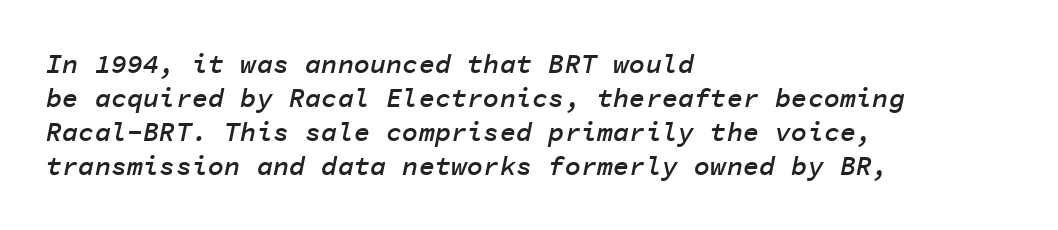
Q: Is the text bold? A: Semi-bold.
Q: Is the text italic (slanted)? A: Yes, it leans right by about 11 degrees.
Q: Is the text underlined? A: No.
Q: How is the paragraph aligned? A: Left-aligned.
Q: Is the spacing between letters normal or unusually wide? A: Normal.
Q: Is the spacing between lines tight, normal or loose? A: Normal.
